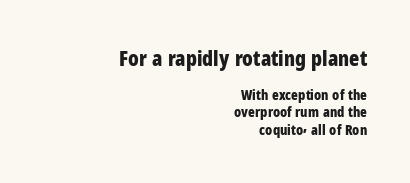
Stroke thickness is high; the sample reads as a true bold. Check under the words: just untouched page. The tracking reads as untouched default to a designer's eye. Scale decreases going downward across the two blocks. Characters remain perfectly vertical along every line. If you drew a ruler down the right edge, every line would touch it.
